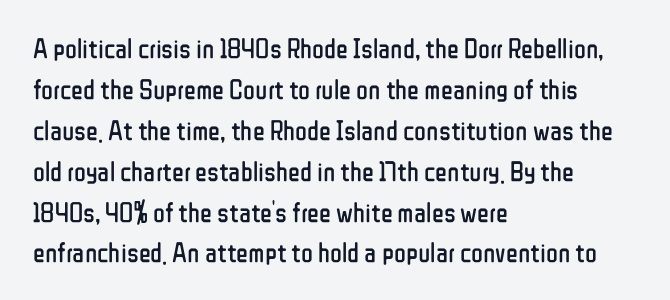
Check the space under the baseline: it is left empty. Compared with a centered layout, this one pins lines to the left instead. These lines were composed using upright roman letters. The letters carry no serifs — their stems end cleanly without finishing strokes. Think standard paragraph weight, or any step lighter than that. Looks like regular typesetting: each glyph gets only the width it needs.
